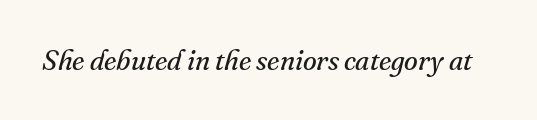
The image shows 28 px regular-weight serif type, italic (leaning right); set normal letter spacing, not underlined; medium stroke contrast and a small x-height.
